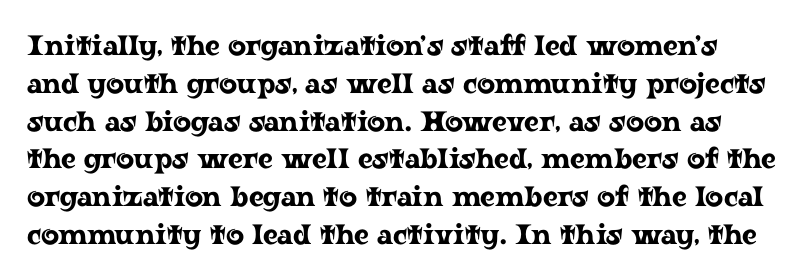
The image shows 28 px wide serif type, upright; set normal line spacing (1.35x), normal letter spacing, not underlined; low stroke contrast and a medium x-height.
